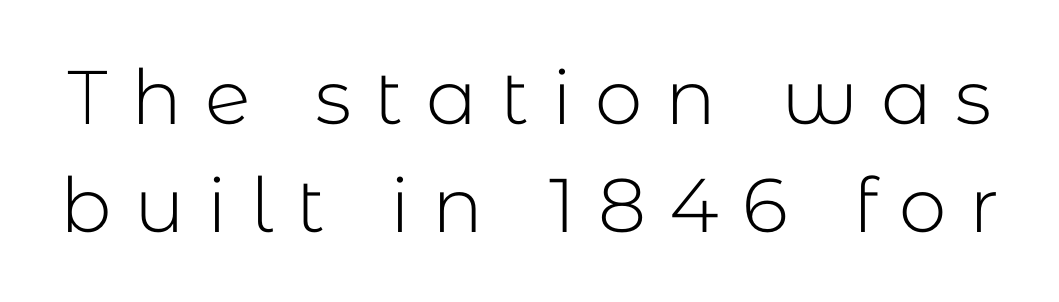
{"serif": "no", "italic": "no", "bold": "no", "weight": "light", "width": "normal", "stroke_contrast": "low", "x_height": "medium", "monospaced": "no", "underline": "no", "line_spacing": "normal", "line_spacing_ratio": 1.42, "letter_spacing": "wide", "letter_spacing_em": 0.3, "glyph_px": 76}
